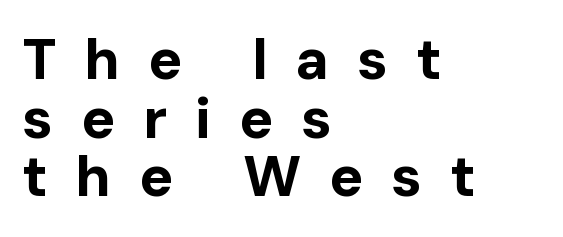
Bold? Absolutely — the strokes are thick and heavy. Underline: absent. Think of a printed novel: that variable character pitch is what you see here. In terms of letterspacing, this is a distinctly airy, spread setting.
